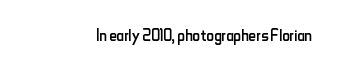
Q: Is the text bold? A: No.
Q: Is the text italic (slanted)? A: No, it is upright.
Q: Is the text underlined? A: No.
Q: How is the paragraph aligned? A: Right-aligned.
Q: Is the spacing between letters normal or unusually wide? A: Normal.
